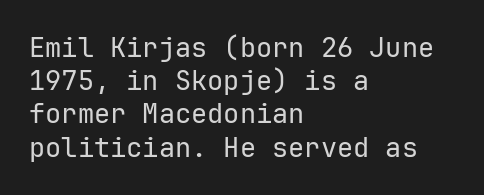
The zone under the glyphs is completely vacant. The passage is arranged the way most books set body copy — flush left. The type sits square on the baseline with zero lean. Weight: in the light-to-regular range. In terms of letterspacing, this is plain default setting.
